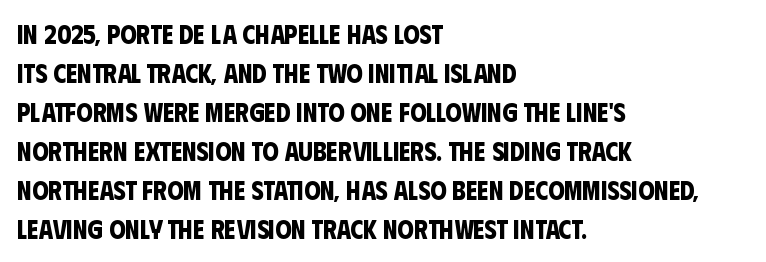
{"bold": "yes", "underline": "no", "align": "left", "line_spacing": "normal", "line_spacing_ratio": 1.5, "letter_spacing": "normal", "letter_spacing_em": 0.0, "glyph_px": 26}
